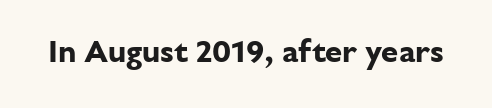
You could call the tracking neutral — neither tight nor loose. Stroke terminals: plain, sans-serif. The passage shown is typed in a proportional face where columns would drift. Italic: no, the glyphs are upright roman. Heft: maximum for text — a bold.
